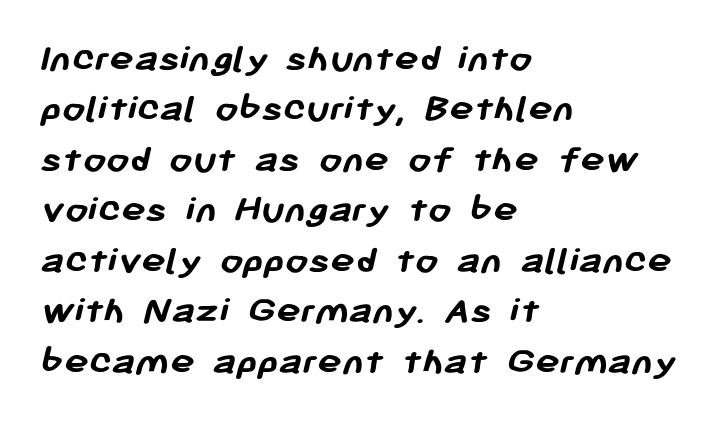
Underline: absent. Nothing sits at the stroke ends, so this counts as sans-serif. The text block is weighted toward the left margin, trailing off unevenly rightward. Note the varied advance widths — an 'i' is clearly narrower than an 'm'. Students, this is bold: see how much ink each stroke carries.
